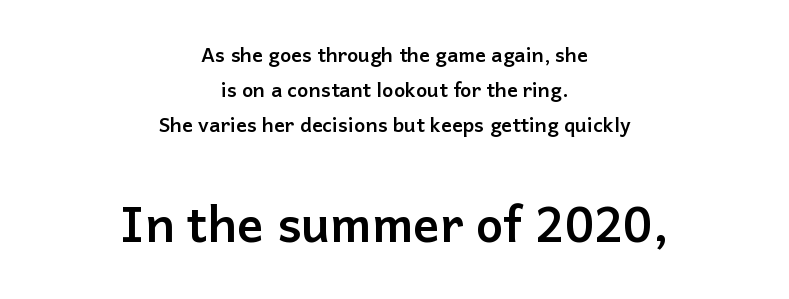
{"serif": "no", "italic": "no", "bold": "yes", "weight": "semibold", "width": "normal", "stroke_contrast": "low", "x_height": "medium", "monospaced": "no", "underline": "no", "align": "center", "line_spacing_ratio": 1.76, "letter_spacing": "normal", "letter_spacing_em": 0.0, "larger_block": "second", "size_ratio": 2.45, "glyph_px": 49}
